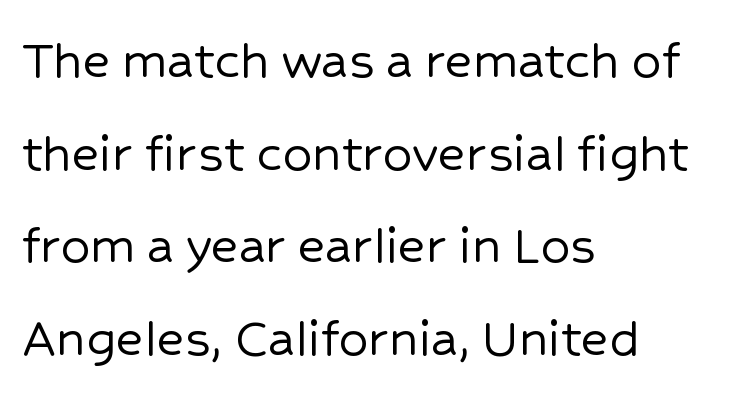
{"serif": "no", "italic": "no", "width": "normal", "stroke_contrast": "low", "x_height": "medium", "monospaced": "no", "underline": "no", "align": "left", "line_spacing": "normal", "line_spacing_ratio": 1.57, "letter_spacing": "normal", "letter_spacing_em": 0.0, "glyph_px": 59}
